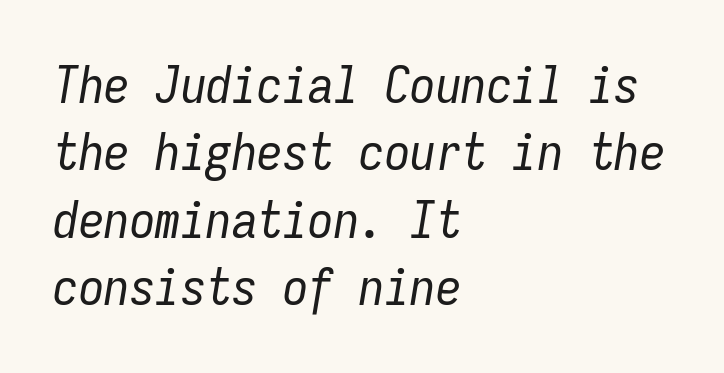
{"italic": "yes", "lean": "right", "slant_degrees": 9, "bold": "no", "weight": "regular", "width": "condensed", "stroke_contrast": "low", "x_height": "medium", "monospaced": "yes", "underline": "no", "align": "left", "line_spacing": "normal", "line_spacing_ratio": 1.32, "letter_spacing": "normal", "letter_spacing_em": 0.0, "glyph_px": 51}
